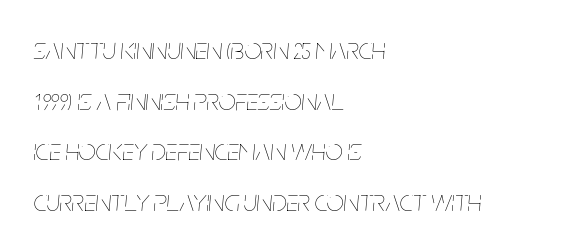
{"italic": "yes", "lean": "right", "slant_degrees": 5, "bold": "no", "weight": "thin", "width": "condensed", "stroke_contrast": "low", "x_height": "large", "monospaced": "no", "underline": "no", "align": "left", "line_spacing": "normal", "line_spacing_ratio": 1.69, "letter_spacing": "normal", "letter_spacing_em": 0.0, "glyph_px": 30}
